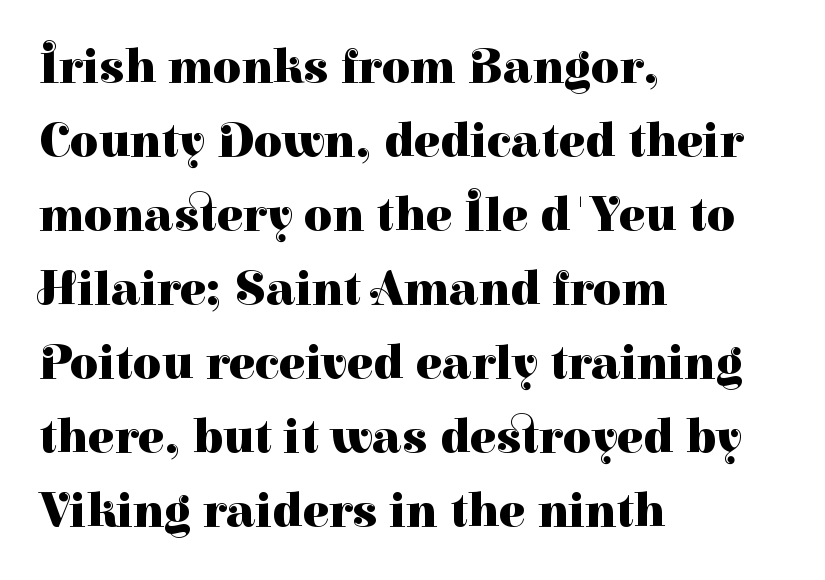
The letters are bold, with thick, heavy strokes. This rendering leaves character spacing at its baseline value. In CSS terms this would be text-align: left. Note: serifs present on the glyphs.
